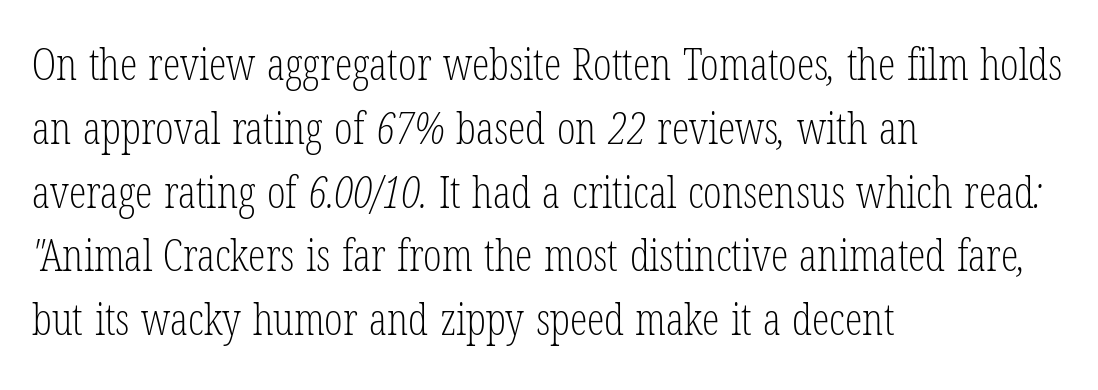
{"serif": "yes", "bold": "no", "weight": "light", "width": "condensed", "stroke_contrast": "low", "x_height": "medium", "monospaced": "no", "underline": "no", "align": "left", "line_spacing": "normal", "line_spacing_ratio": 1.45, "letter_spacing": "normal", "letter_spacing_em": 0.0, "glyph_px": 44}
